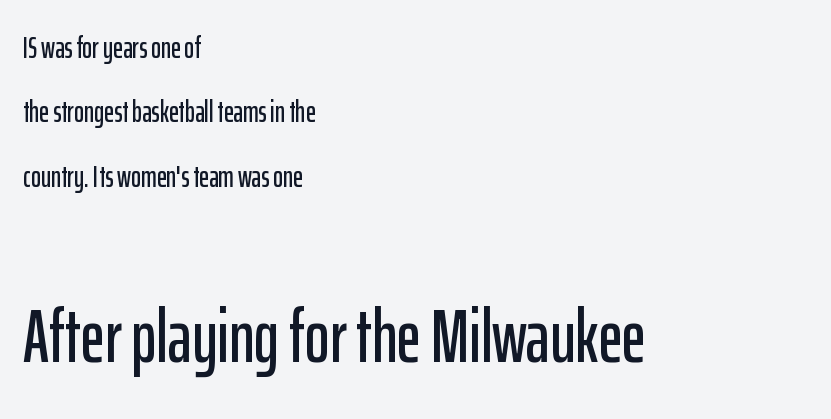
Q: Is the text italic (slanted)? A: No, it is upright.
Q: Is the typeface a serif or a sans-serif typeface? A: Sans-serif.
Q: Is the text underlined? A: No.
Q: How is the paragraph aligned? A: Left-aligned.
Q: Is the spacing between letters normal or unusually wide? A: Normal.
Q: Is the spacing between lines tight, normal or loose? A: Loose.
Q: Which block of text is set in a larger size, the first (top) or the second (bottom)? A: The second (bottom) one.
Q: Width (condensed, normal, or wide)? A: Condensed.
Q: Stroke contrast? A: Low.
Q: x-height? A: Medium.
Q: Monospaced? A: No.
